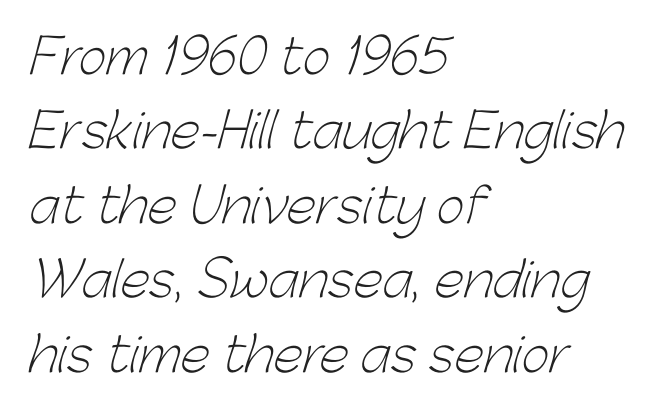
{"serif": "no", "bold": "no", "weight": "light", "width": "normal", "stroke_contrast": "low", "x_height": "medium", "monospaced": "no", "underline": "no", "align": "left", "line_spacing": "normal", "line_spacing_ratio": 1.55, "letter_spacing": "normal", "letter_spacing_em": 0.0, "glyph_px": 48}
